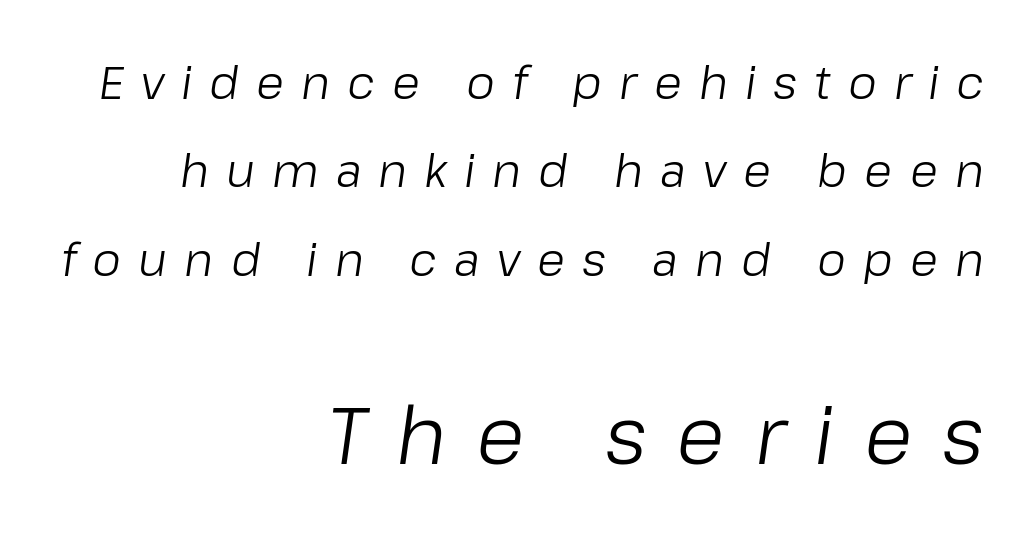
The image shows 80 px light type, italic (leaning right); set right-aligned, loose line spacing (1.92x), unusually wide letter spacing (+0.37 em), not underlined; the second (bottom) block is 1.74x larger; low stroke contrast and a medium x-height.
